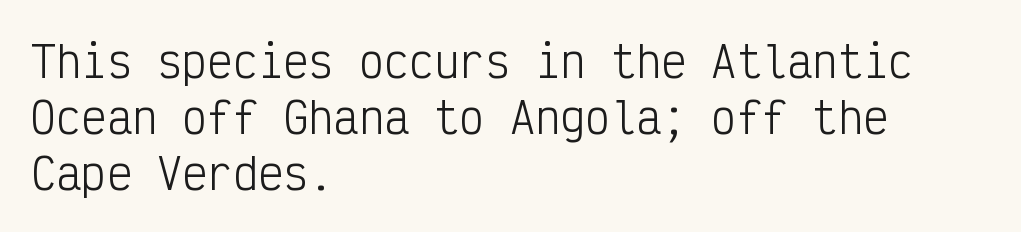
This sample uses an upright cut, with every glyph sitting square on the baseline. The face looks like a standard text weight, possibly lighter. The text block is weighted toward the left margin, trailing off unevenly rightward. Nothing sits at the stroke ends, so this counts as sans-serif. Each letter, wide or thin by design, is forced into the same width here. How are the letters spaced? Ordinarily, with no added tracking.
